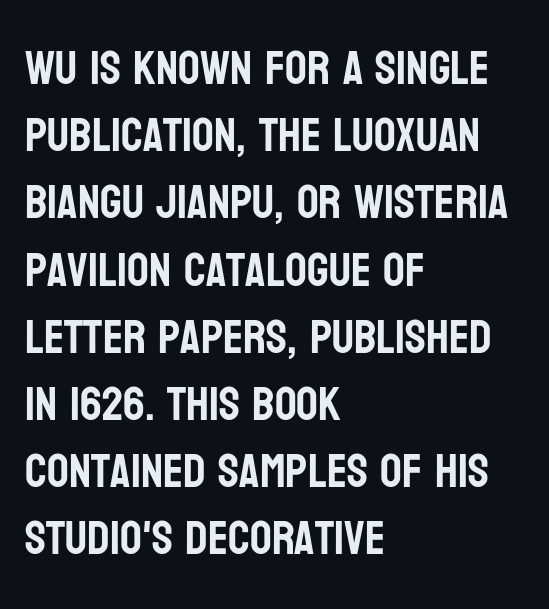
{"serif": "no", "italic": "no", "width": "condensed", "stroke_contrast": "low", "x_height": "large", "monospaced": "no", "underline": "no", "align": "left", "line_spacing": "normal", "line_spacing_ratio": 1.4, "letter_spacing": "normal", "letter_spacing_em": 0.0, "glyph_px": 48}
